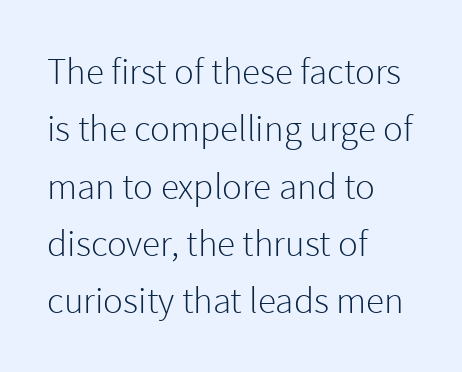
The image shows 37 px light sans-serif type, upright; set left-aligned, normal line spacing (1.55x), normal letter spacing, not underlined; a medium x-height.
